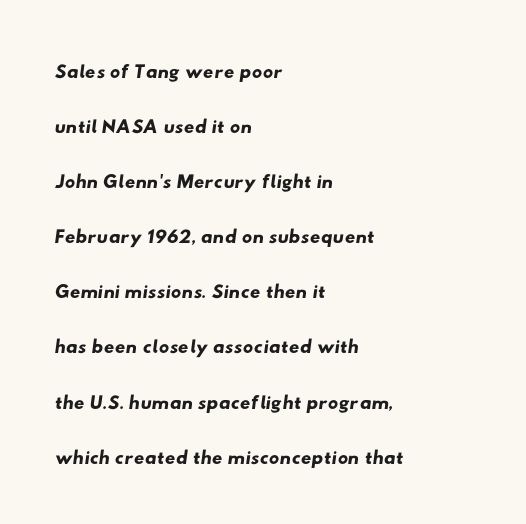
Q: Is the typeface a serif or a sans-serif typeface? A: Sans-serif.
Q: Is the text underlined? A: No.
Q: How is the paragraph aligned? A: Left-aligned.
Q: Is the spacing between letters normal or unusually wide? A: Normal.
Q: Is the spacing between lines tight, normal or loose? A: Loose.
Q: Width (condensed, normal, or wide)? A: Wide.
Q: Stroke contrast? A: Low.
Q: x-height? A: Small.
Q: Monospaced? A: No.
